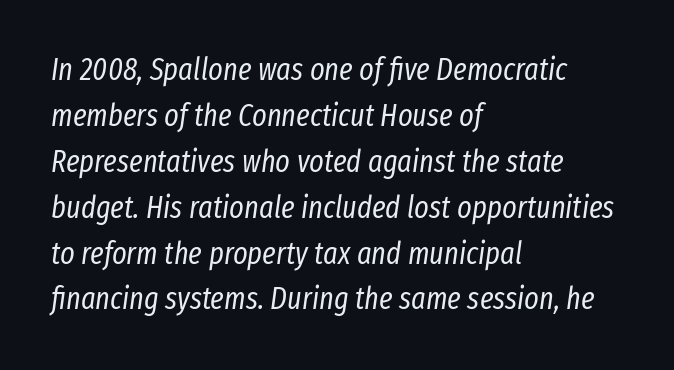
The image shows 31 px regular-weight, condensed type, italic (leaning right); set left-aligned, normal line spacing (1.48x), normal letter spacing, not underlined; low stroke contrast and a medium x-height.
